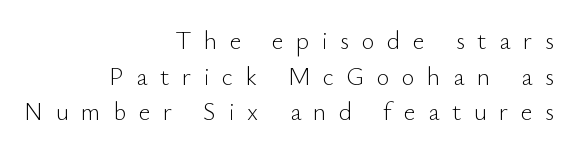
The image shows 25 px text type, upright; set right-aligned, normal line spacing (1.43x), unusually wide letter spacing (+0.5 em), not underlined.
